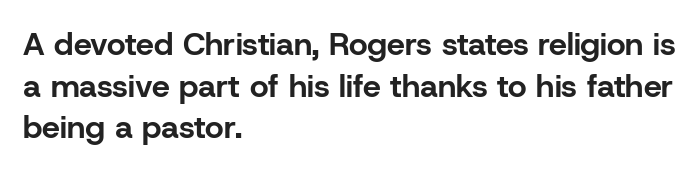
Vertically, the passage feels balanced, rows spaced as you'd expect. Layout note: lines flush left. The face used here is a sans, in the tradition of grotesques and geometrics. What stands out about the letter spacing? Nothing — it is the standard amount.
